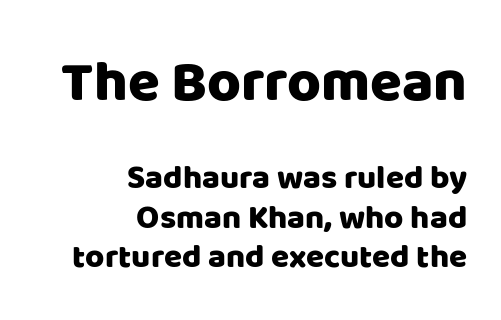
Q: Is the text italic (slanted)? A: No, it is upright.
Q: Is the typeface a serif or a sans-serif typeface? A: Sans-serif.
Q: Is the text underlined? A: No.
Q: How is the paragraph aligned? A: Right-aligned.
Q: Is the spacing between letters normal or unusually wide? A: Normal.
Q: Which block of text is set in a larger size, the first (top) or the second (bottom)? A: The first (top) one.
Q: Width (condensed, normal, or wide)? A: Normal.
Q: Stroke contrast? A: Low.
Q: x-height? A: Large.
Q: Monospaced? A: No.
